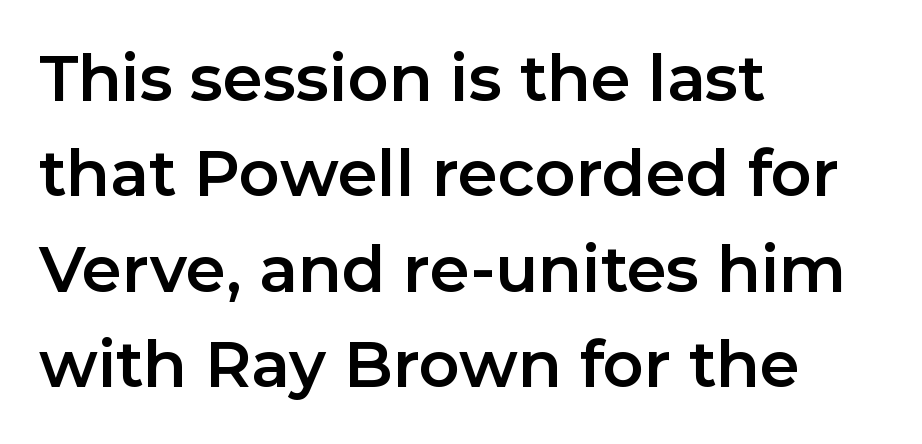
Compared with a centered layout, this one pins lines to the left instead. Compared with typical body copy, the letter spacing here is the same. The string is rendered with underlining switched off. If you drew a line through each stem, it would be perfectly vertical. Character widths vary here, with narrow letters taking less room than wide ones.
